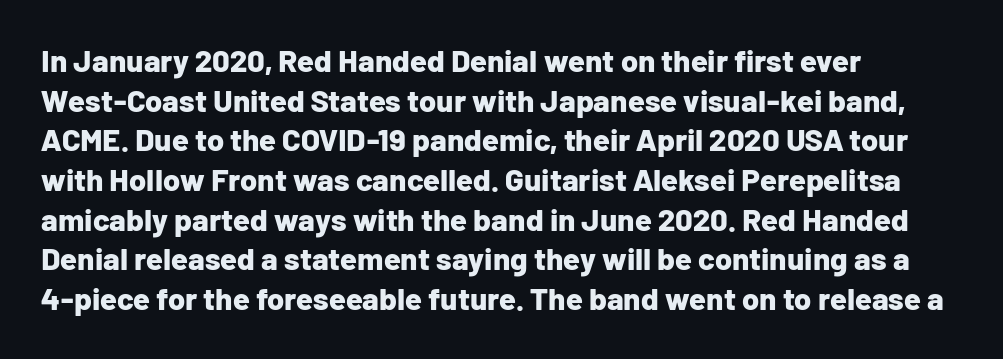
{"serif": "no", "italic": "no", "bold": "yes", "weight": "bold", "width": "normal", "stroke_contrast": "low", "x_height": "medium", "monospaced": "no", "underline": "no", "align": "left", "line_spacing": "normal", "line_spacing_ratio": 1.28, "letter_spacing": "normal", "letter_spacing_em": 0.0, "glyph_px": 31}
